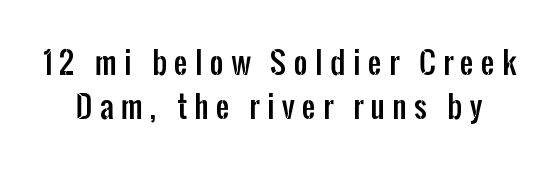
The image shows 30 px condensed sans-serif type, upright; set normal line spacing (1.48x), unusually wide letter spacing (+0.25 em), not underlined; low stroke contrast and a medium x-height.
